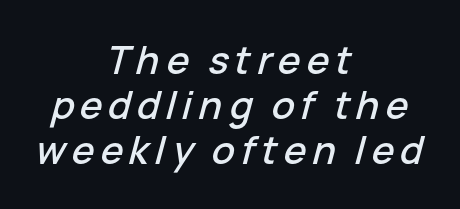
Q: Is the text italic (slanted)? A: Yes, it leans right by about 15 degrees.
Q: Is the text underlined? A: No.
Q: How is the paragraph aligned? A: Centered.
Q: Width (condensed, normal, or wide)? A: Normal.
Q: Stroke contrast? A: Low.
Q: x-height? A: Medium.
Q: Monospaced? A: No.
